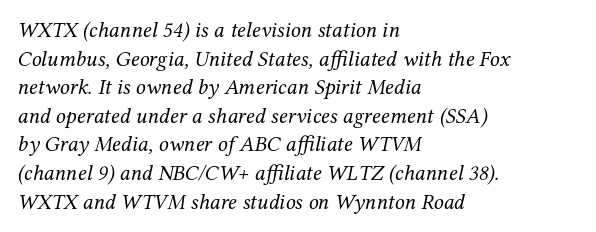
Q: Is the text bold? A: No.
Q: Is the text italic (slanted)? A: Yes, it leans right by about 12 degrees.
Q: Is the text underlined? A: No.
Q: How is the paragraph aligned? A: Left-aligned.
Q: Is the spacing between letters normal or unusually wide? A: Normal.
Q: Is the spacing between lines tight, normal or loose? A: Normal.
